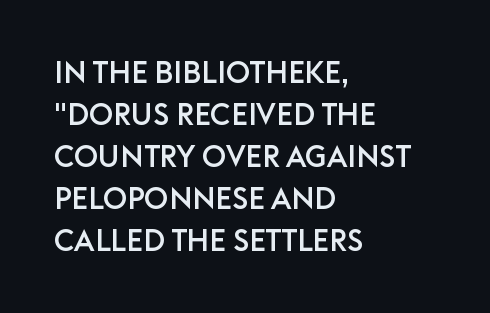
Q: Is the text italic (slanted)? A: No, it is upright.
Q: Is the typeface a serif or a sans-serif typeface? A: Sans-serif.
Q: Is the text underlined? A: No.
Q: How is the paragraph aligned? A: Left-aligned.
Q: Is the spacing between letters normal or unusually wide? A: Normal.
Q: Is the spacing between lines tight, normal or loose? A: Normal.
Q: Width (condensed, normal, or wide)? A: Normal.
Q: Stroke contrast? A: Low.
Q: x-height? A: Large.
Q: Monospaced? A: No.
